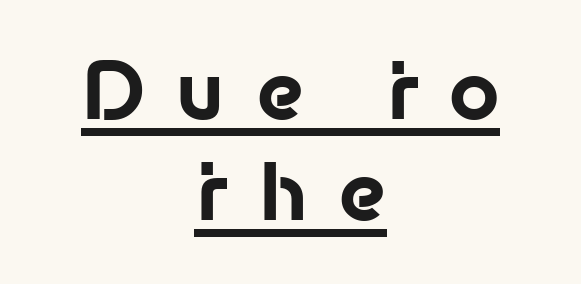
The image shows 78 px bold sans-serif type, upright; set centered, normal line spacing (1.29x), unusually wide letter spacing (+0.4 em), underlined; low stroke contrast and a medium x-height.
